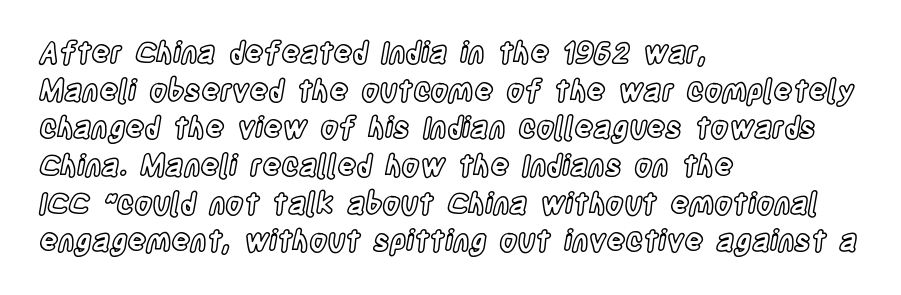
Character widths vary here, with narrow letters taking less room than wide ones. Line starts are locked; line ends wander. The rows are spaced the way most documents space them. The gap between lines stays unmarked.
